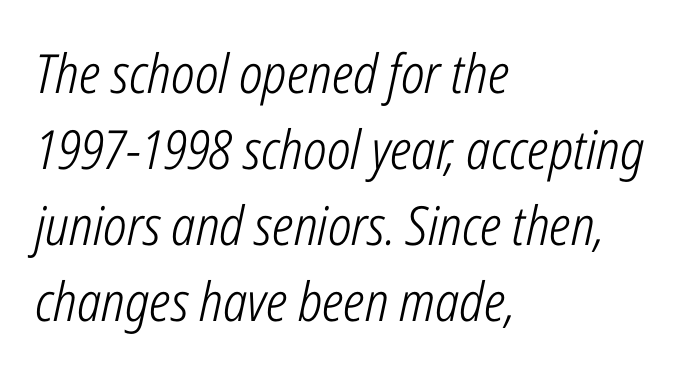
The image shows 54 px light, condensed type, italic (leaning right); set left-aligned, normal line spacing (1.41x), normal letter spacing, not underlined; low stroke contrast and a medium x-height.
